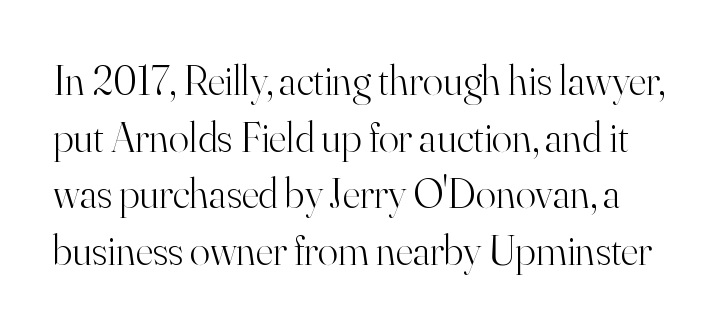
{"serif": "yes", "italic": "no", "bold": "no", "weight": "light", "width": "normal", "stroke_contrast": "high", "x_height": "small", "monospaced": "no", "underline": "no", "line_spacing": "normal", "line_spacing_ratio": 1.35, "letter_spacing": "normal", "letter_spacing_em": 0.0, "glyph_px": 42}
